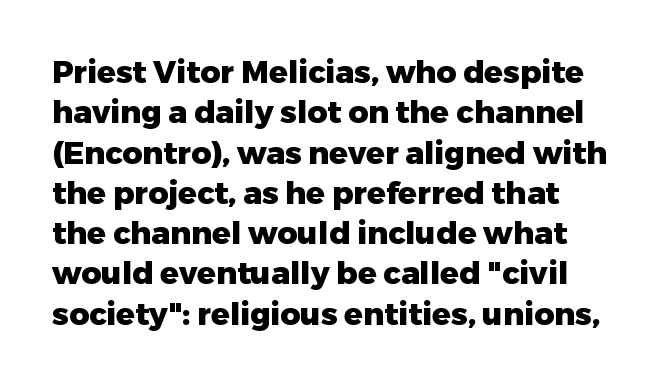
Stroke thickness is high; the sample reads as a true bold. What's the leading like? Ordinary, nothing unusual. A typesetter would call this proportional, since set widths differ per character. Unlike italic type, these characters show no tilt at all.
